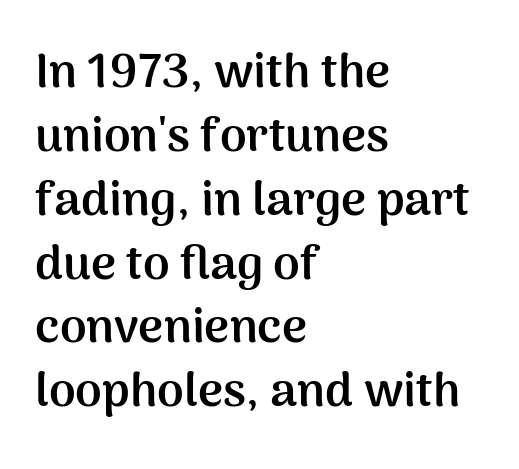
In terms of leading, this rendering sits right in the middle. The letters sit at their default tracking, neither squeezed nor spread. Descenders hang freely into open space. The rendering uses a bold face; every stroke is thick and dark. Is there any slant? The stems are plumb.
